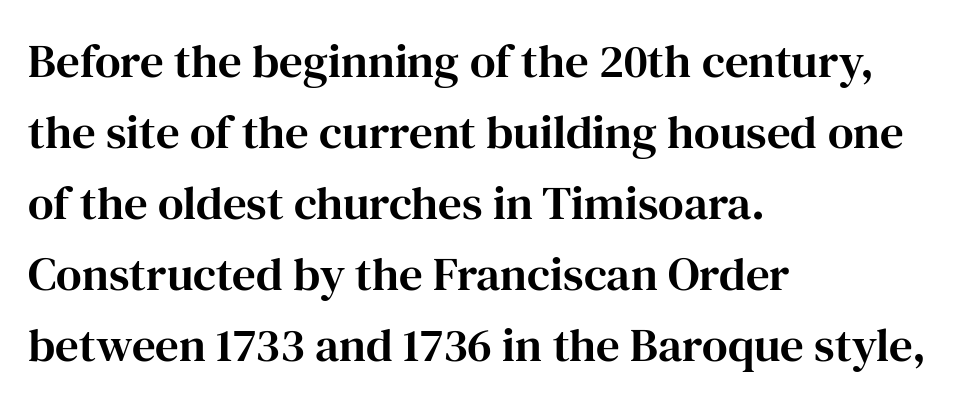
The image shows 47 px serif type, upright; set left-aligned, normal line spacing (1.51x), normal letter spacing, not underlined; high stroke contrast and a medium x-height.
